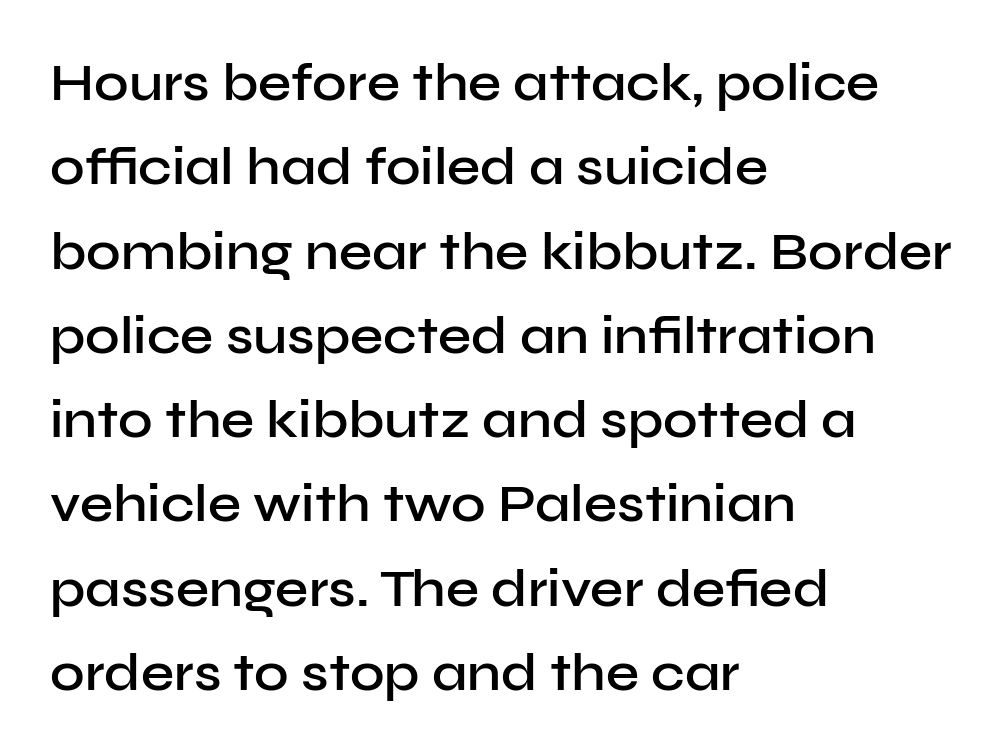
The image shows 53 px semibold sans-serif type, upright; set left-aligned, normal line spacing (1.59x), normal letter spacing, not underlined; low stroke contrast and a medium x-height.
